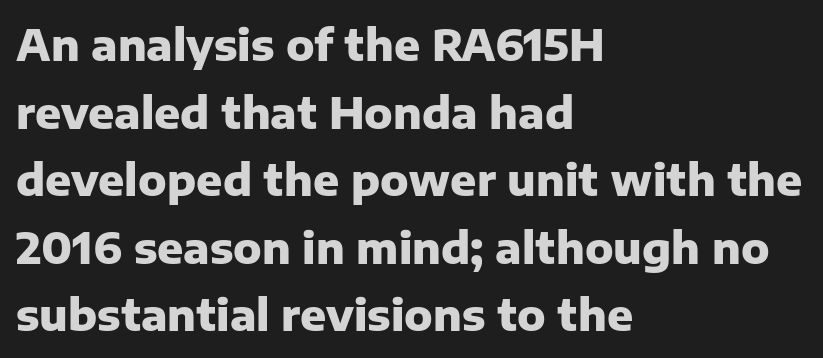
{"serif": "no", "italic": "no", "bold": "yes", "weight": "heavy", "width": "normal", "stroke_contrast": "low", "x_height": "medium", "monospaced": "no", "underline": "no", "align": "left", "line_spacing": "normal", "line_spacing_ratio": 1.57, "letter_spacing": "normal", "letter_spacing_em": 0.0, "glyph_px": 43}
